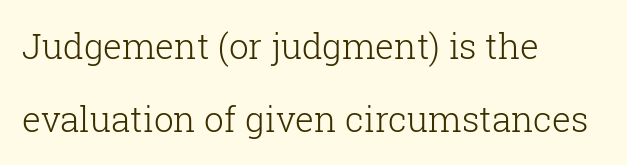
This rendering leaves character spacing at its baseline value. Italic? Not at all — the glyphs are vertical. Think standard paragraph weight, or any step lighter than that. This sample is left-justified, so line endings fall wherever the words run out. This is serif lettering, the kind often seen in printed books.
